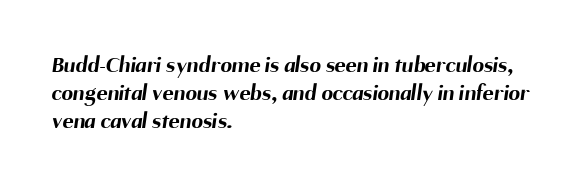
Just letters on the line, the space beneath them empty. Standard letterfit; no display-style spreading of the glyphs. Is the type bold? Yes — the strokes are clearly thick and heavy. The ragged edge is on the right, which tells us the setting is flush left.
